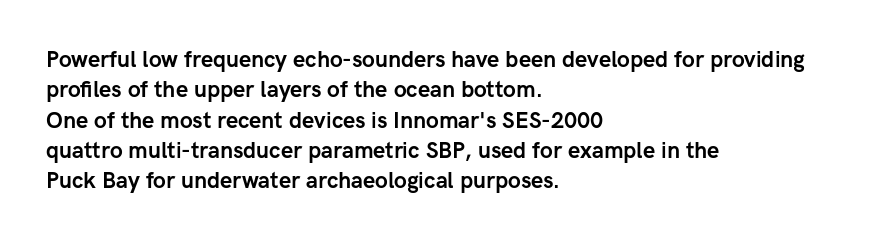
Q: Is the text bold? A: Yes.
Q: Is the text italic (slanted)? A: No, it is upright.
Q: Is the text underlined? A: No.
Q: How is the paragraph aligned? A: Left-aligned.
Q: Is the spacing between letters normal or unusually wide? A: Normal.
Q: Is the spacing between lines tight, normal or loose? A: Normal.
